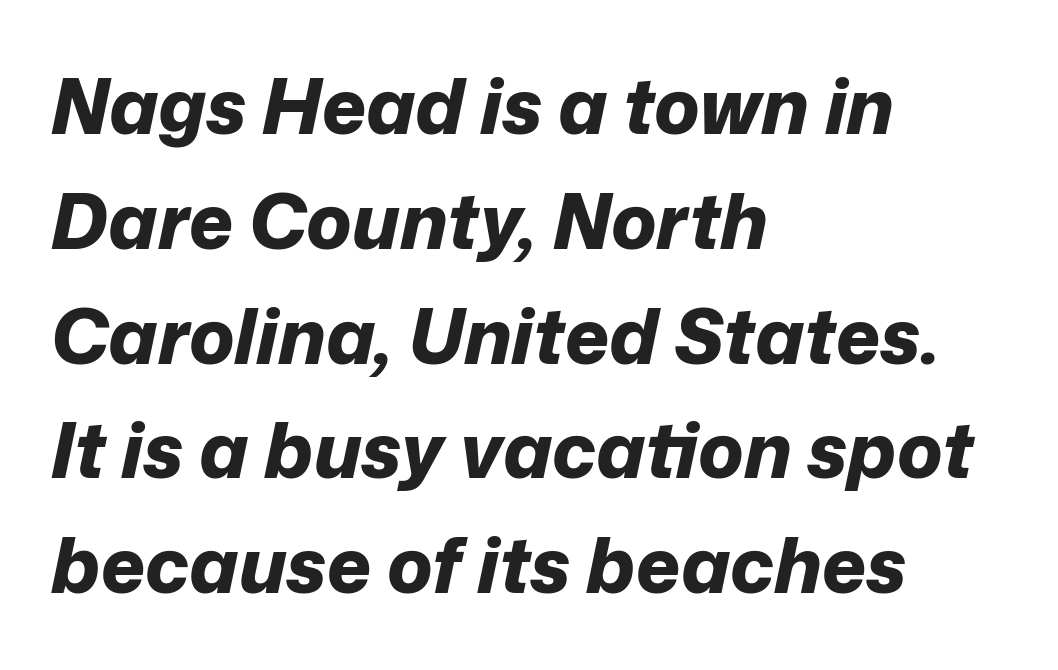
The letters advance in unequal steps, a hallmark of proportional type. Emphasis-style slanted type is in use. Typographic density is high because the face is bold. The gap between lines stays unmarked. Horizontal alignment here is leftward, the default for most running prose. Caption: standard tracking, unaltered.
